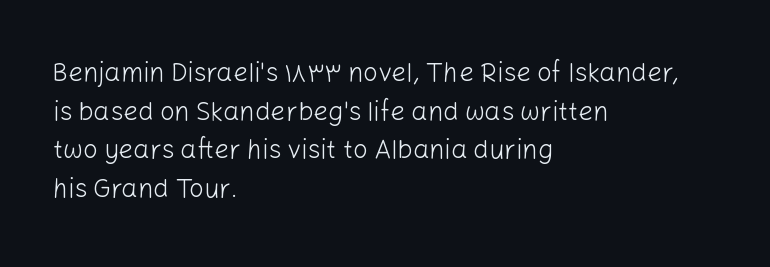
{"italic": "no", "bold": "no", "underline": "no", "align": "left", "line_spacing": "normal", "line_spacing_ratio": 1.49, "letter_spacing": "normal", "letter_spacing_em": 0.0, "glyph_px": 26}
